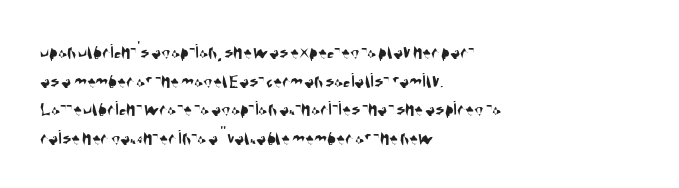
{"underline": "no", "align": "left", "line_spacing": "normal", "line_spacing_ratio": 1.36, "letter_spacing": "normal", "letter_spacing_em": 0.0, "glyph_px": 21}
